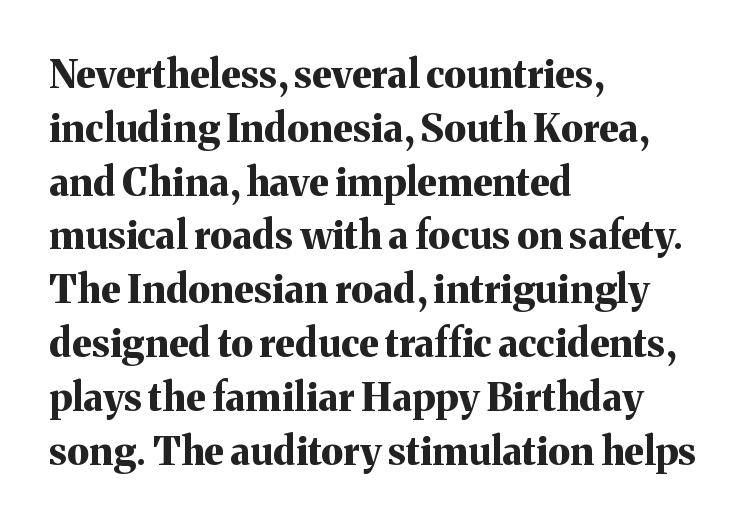
The image shows 39 px bold serif type, upright; set left-aligned, normal line spacing (1.38x), normal letter spacing, not underlined; medium stroke contrast and a medium x-height.
